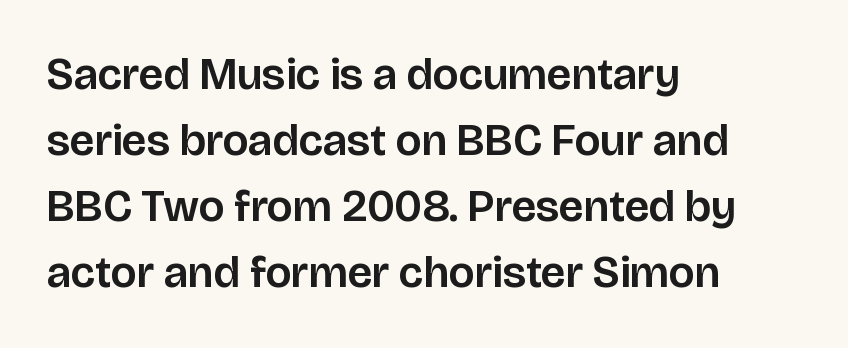
The image shows 45 px sans-serif type, upright; set left-aligned, normal line spacing (1.47x), normal letter spacing, not underlined; low stroke contrast and a large x-height.
